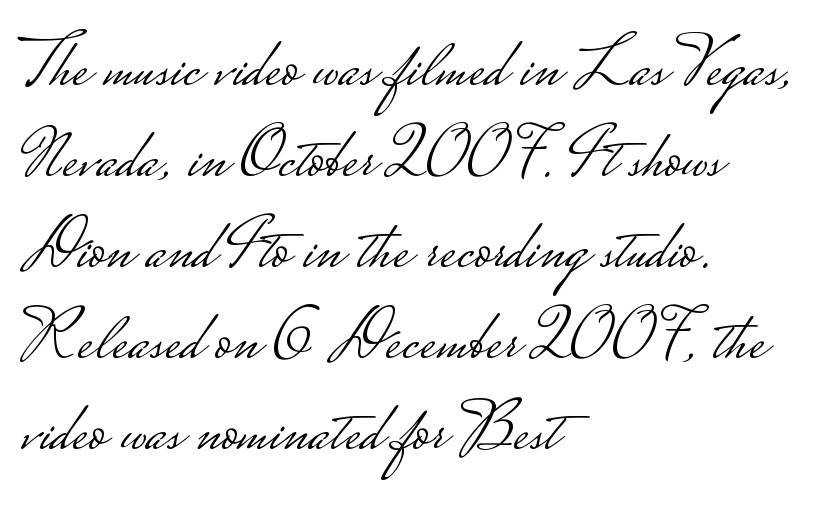
Do the characters align in a grid? No, the font is proportional. The leading is moderate, giving the passage an even texture. Letters have the restrained weight of plain body copy at most.
